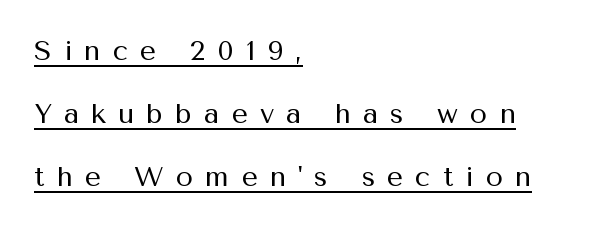
Q: Is the text bold? A: No.
Q: Is the text italic (slanted)? A: No, it is upright.
Q: Is the typeface a serif or a sans-serif typeface? A: Sans-serif.
Q: Is the text underlined? A: Yes.
Q: How is the paragraph aligned? A: Left-aligned.
Q: Is the spacing between letters normal or unusually wide? A: Unusually wide.
Q: Is the spacing between lines tight, normal or loose? A: Loose.
Q: Width (condensed, normal, or wide)? A: Normal.
Q: Stroke contrast? A: Medium.
Q: x-height? A: Medium.
Q: Monospaced? A: No.
